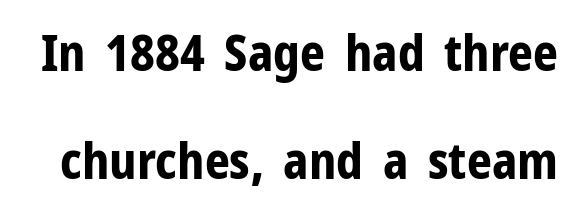
The image shows 49 px bold sans-serif type, upright; set loose line spacing (2.21x), normal letter spacing, not underlined; low stroke contrast and a medium x-height.
